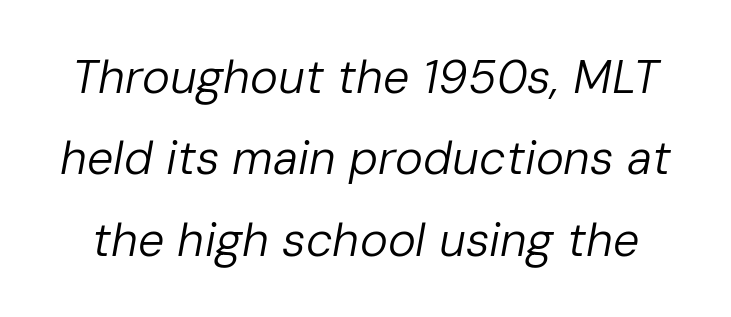
The image shows 47 px regular-weight type, italic (leaning right); set line spacing 1.73x, normal letter spacing, not underlined; low stroke contrast and a medium x-height.
